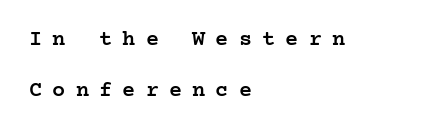
Q: Is the text bold? A: Semi-bold.
Q: Is the text italic (slanted)? A: No, it is upright.
Q: Is the text underlined? A: No.
Q: How is the paragraph aligned? A: Left-aligned.
Q: Is the spacing between letters normal or unusually wide? A: Unusually wide.
Q: Is the spacing between lines tight, normal or loose? A: Loose.
